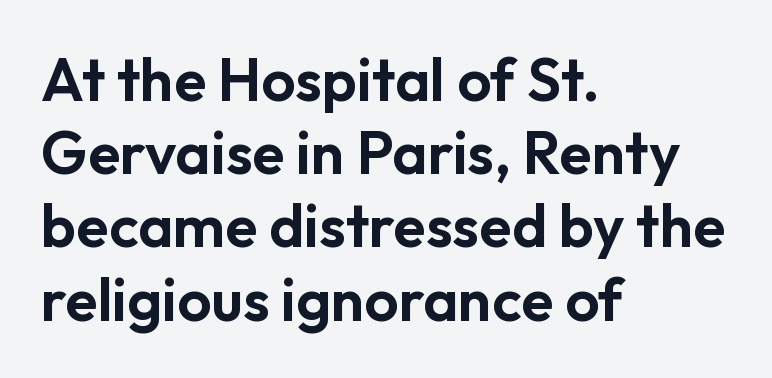
Q: Is the text italic (slanted)? A: No, it is upright.
Q: Is the typeface a serif or a sans-serif typeface? A: Sans-serif.
Q: Is the text underlined? A: No.
Q: How is the paragraph aligned? A: Left-aligned.
Q: Is the spacing between letters normal or unusually wide? A: Normal.
Q: Width (condensed, normal, or wide)? A: Normal.
Q: Stroke contrast? A: Low.
Q: x-height? A: Medium.
Q: Monospaced? A: No.
